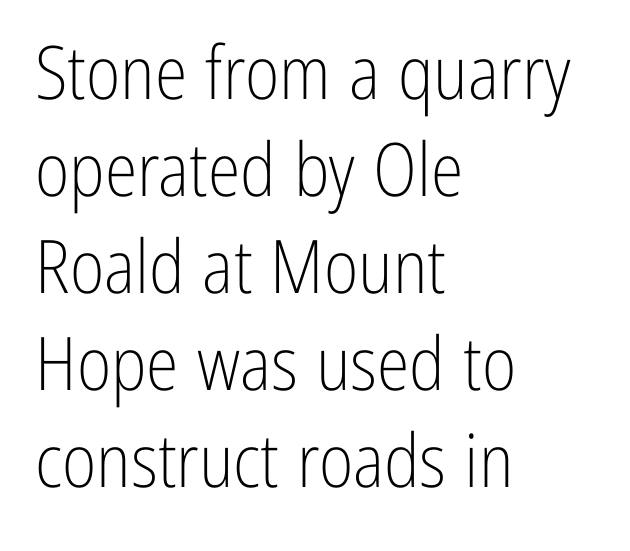
The image shows 74 px light, condensed sans-serif type, upright; set left-aligned, normal line spacing (1.31x), normal letter spacing, not underlined; low stroke contrast and a medium x-height.
